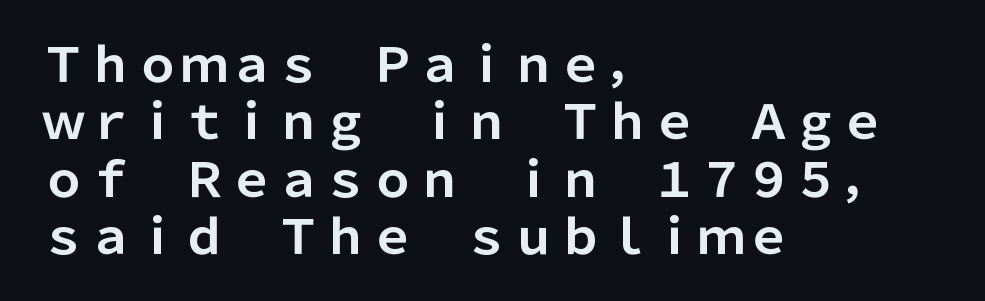
Q: Is the text bold? A: Yes.
Q: Is the text italic (slanted)? A: No, it is upright.
Q: Is the typeface a serif or a sans-serif typeface? A: Sans-serif.
Q: Is the text underlined? A: No.
Q: How is the paragraph aligned? A: Left-aligned.
Q: Is the spacing between letters normal or unusually wide? A: Normal.
Q: Width (condensed, normal, or wide)? A: Normal.
Q: Stroke contrast? A: Low.
Q: x-height? A: Medium.
Q: Monospaced? A: No.
